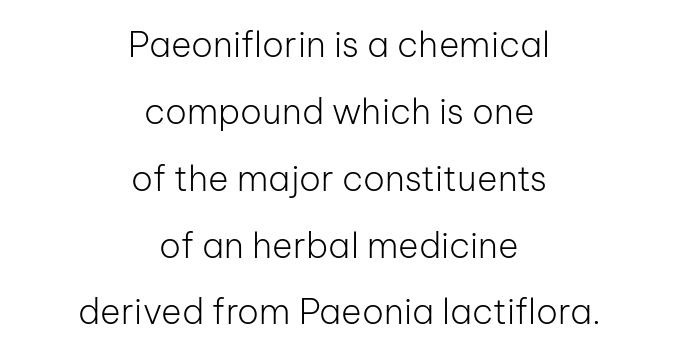
Q: Is the text bold? A: No.
Q: Is the text italic (slanted)? A: No, it is upright.
Q: Is the typeface a serif or a sans-serif typeface? A: Sans-serif.
Q: Is the text underlined? A: No.
Q: How is the paragraph aligned? A: Centered.
Q: Is the spacing between letters normal or unusually wide? A: Normal.
Q: Is the spacing between lines tight, normal or loose? A: Loose.
Q: Width (condensed, normal, or wide)? A: Normal.
Q: Stroke contrast? A: Low.
Q: x-height? A: Medium.
Q: Monospaced? A: No.
